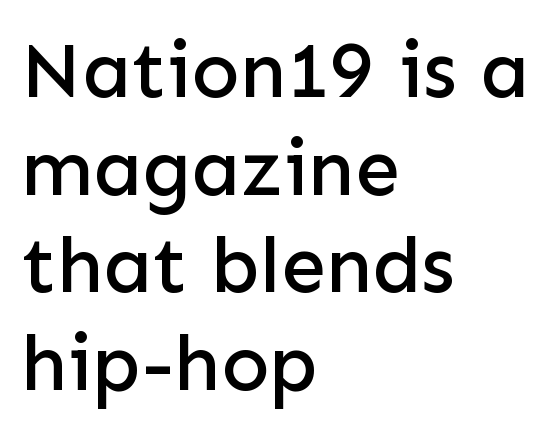
{"serif": "no", "italic": "no", "width": "normal", "stroke_contrast": "low", "x_height": "medium", "monospaced": "no", "underline": "no", "align": "left", "line_spacing_ratio": 1.22, "letter_spacing": "normal", "letter_spacing_em": 0.0, "glyph_px": 80}
